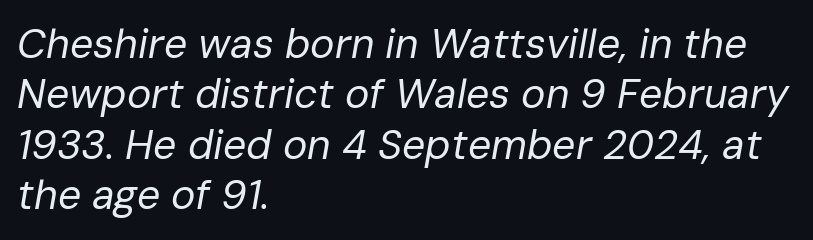
Reading down the block, your eye returns to a fixed left position each line. Counters stay open thanks to moderate or lighter strokes. The typography opts for an oblique posture over an upright one. These lines are rendered in a variable-pitch font. The gap between lines stays unmarked. Spacing between characters is what you'd get straight out of the box.
